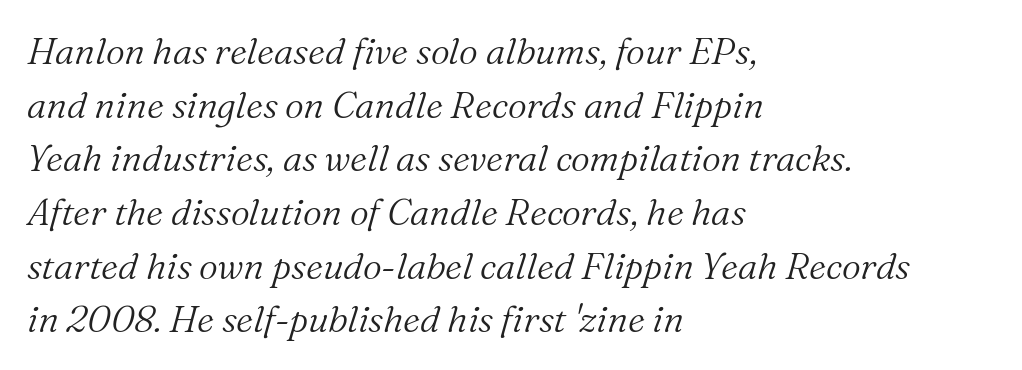
{"serif": "yes", "italic": "yes", "lean": "right", "slant_degrees": 16, "bold": "no", "weight": "light", "width": "normal", "stroke_contrast": "medium", "x_height": "medium", "monospaced": "no", "underline": "no", "align": "left", "line_spacing": "normal", "line_spacing_ratio": 1.45, "letter_spacing": "normal", "letter_spacing_em": 0.0, "glyph_px": 37}
